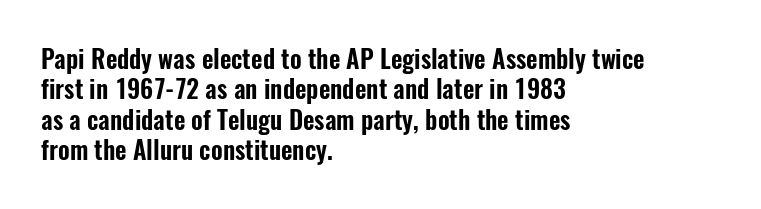
The image shows 25 px text type, upright; set left-aligned, line spacing 1.22x, normal letter spacing, not underlined.
